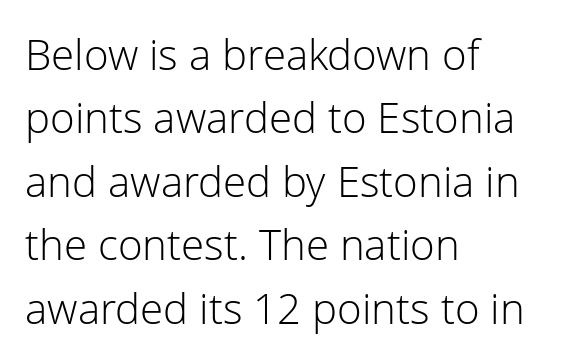
The image shows 42 px light sans-serif type, upright; set left-aligned, normal line spacing (1.51x), normal letter spacing, not underlined; low stroke contrast and a medium x-height.
